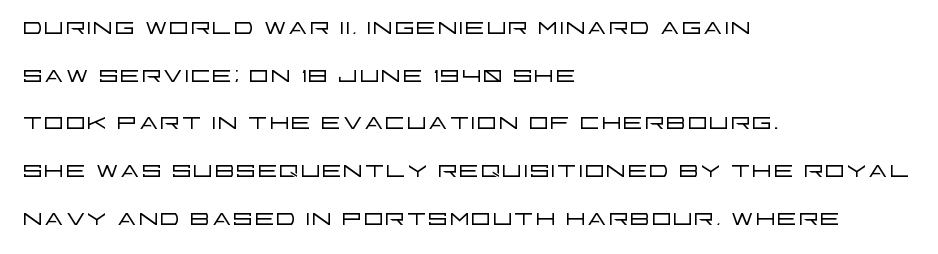
The image shows 32 px light, wide sans-serif type, upright; set left-aligned, normal line spacing (1.49x), normal letter spacing, not underlined; low stroke contrast and a large x-height.
